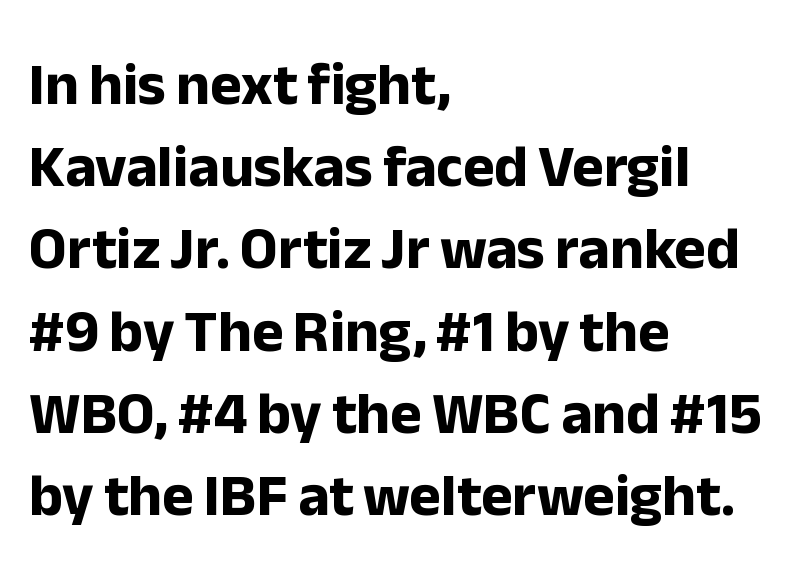
Quick note: not italic, upright. The passage shown is not underscored anywhere. Evenly set lines give the paragraph a standard silhouette. The face used here has the dense, thick strokes of a bold. Where is the straight margin? On the left.
